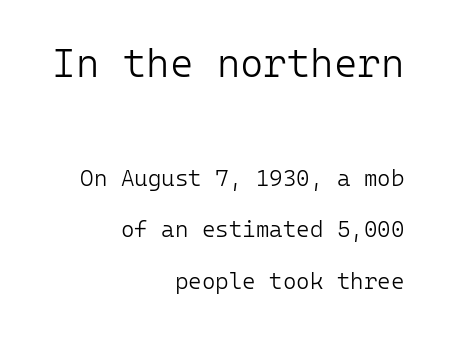
{"serif": "no", "italic": "no", "bold": "no", "weight": "light", "width": "normal", "stroke_contrast": "low", "x_height": "medium", "monospaced": "yes", "underline": "no", "align": "right", "line_spacing": "loose", "line_spacing_ratio": 2.24, "letter_spacing": "normal", "letter_spacing_em": 0.0, "larger_block": "first", "size_ratio": 1.74, "glyph_px": 40}
